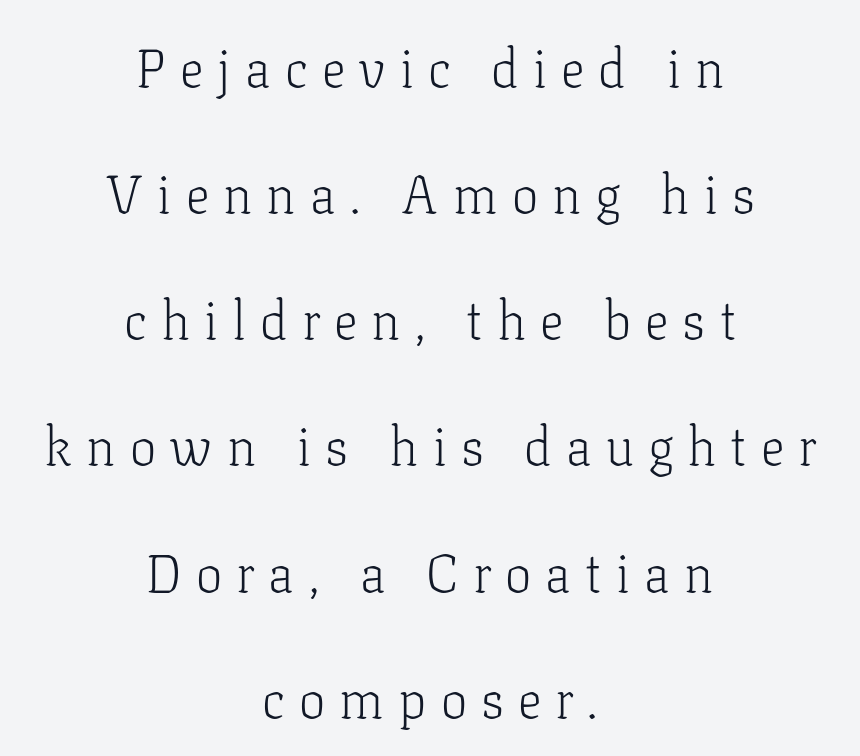
Q: Is the text bold? A: No.
Q: Is the text italic (slanted)? A: No, it is upright.
Q: Is the typeface a serif or a sans-serif typeface? A: Serif.
Q: Is the text underlined? A: No.
Q: How is the paragraph aligned? A: Centered.
Q: Is the spacing between letters normal or unusually wide? A: Unusually wide.
Q: Is the spacing between lines tight, normal or loose? A: Loose.
Q: Width (condensed, normal, or wide)? A: Normal.
Q: Stroke contrast? A: Low.
Q: x-height? A: Medium.
Q: Monospaced? A: No.
